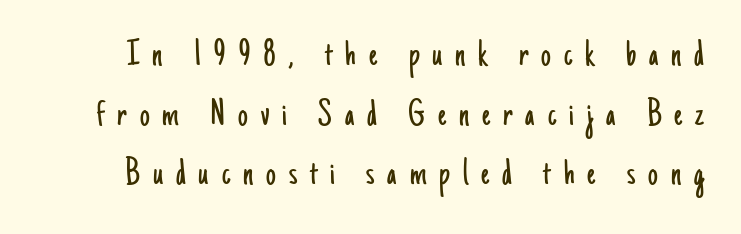
{"serif": "no", "italic": "no", "bold": "no", "weight": "light", "width": "condensed", "stroke_contrast": "low", "x_height": "small", "monospaced": "no", "underline": "no", "line_spacing": "normal", "line_spacing_ratio": 1.53, "letter_spacing": "wide", "letter_spacing_em": 0.33, "glyph_px": 39}
